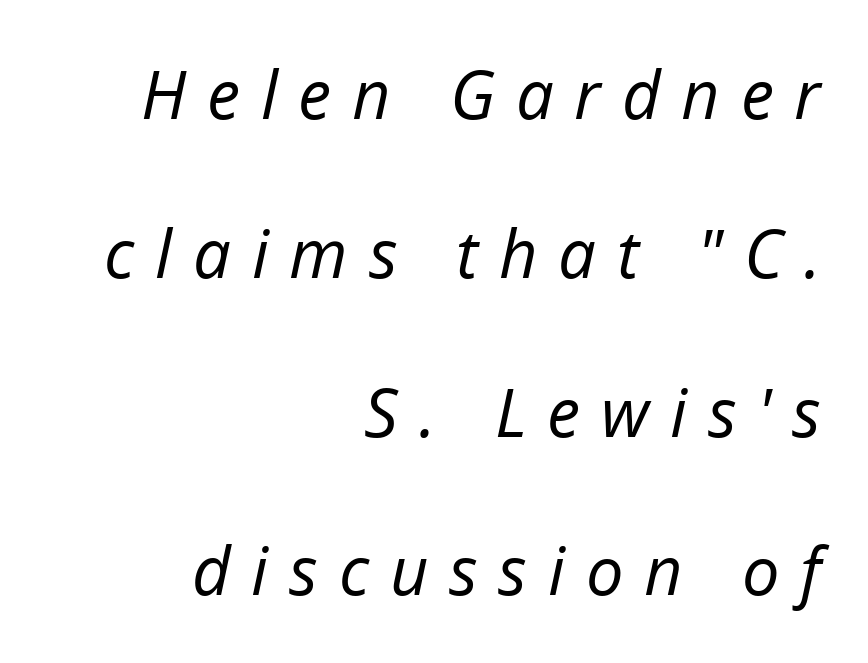
The image shows 67 px regular-weight type, italic (leaning right); set right-aligned, loose line spacing (2.37x), unusually wide letter spacing (+0.31 em), not underlined; low stroke contrast and a medium x-height.
